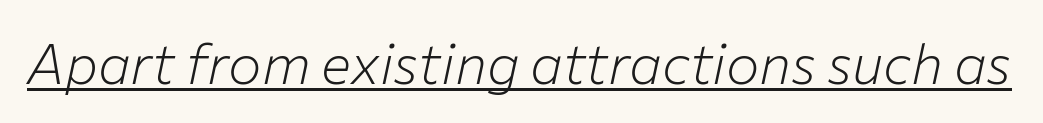
The image shows 56 px light type, italic (leaning right); set normal letter spacing, underlined; low stroke contrast and a medium x-height.
